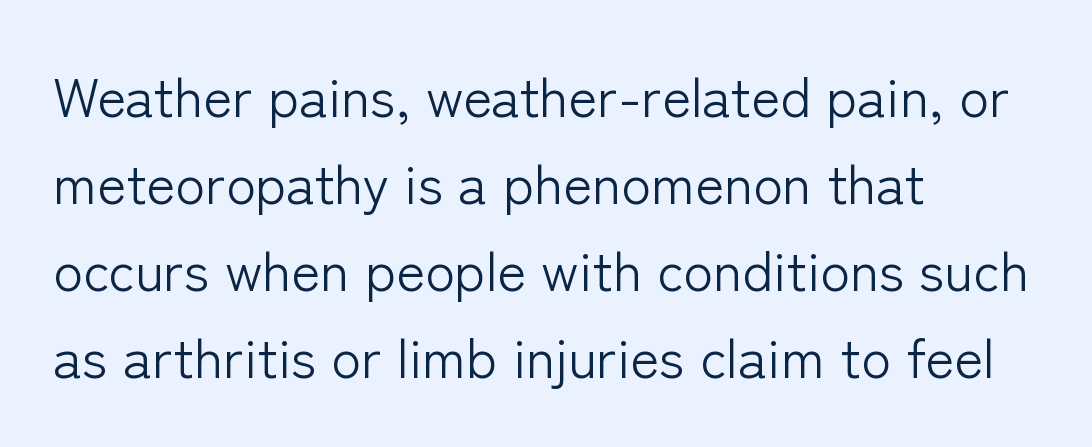
The image shows 55 px light sans-serif type, upright; set left-aligned, normal line spacing (1.58x), normal letter spacing, not underlined; low stroke contrast and a medium x-height.
